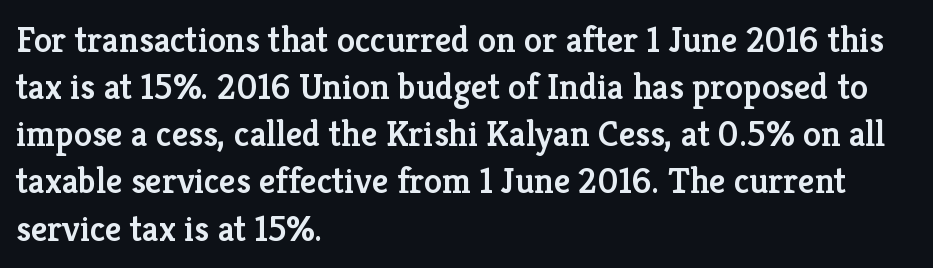
{"serif": "yes", "italic": "no", "bold": "semi", "weight": "semibold", "width": "normal", "stroke_contrast": "low", "x_height": "medium", "monospaced": "no", "underline": "no", "align": "left", "line_spacing": "normal", "line_spacing_ratio": 1.31, "letter_spacing": "normal", "letter_spacing_em": 0.0, "glyph_px": 36}
